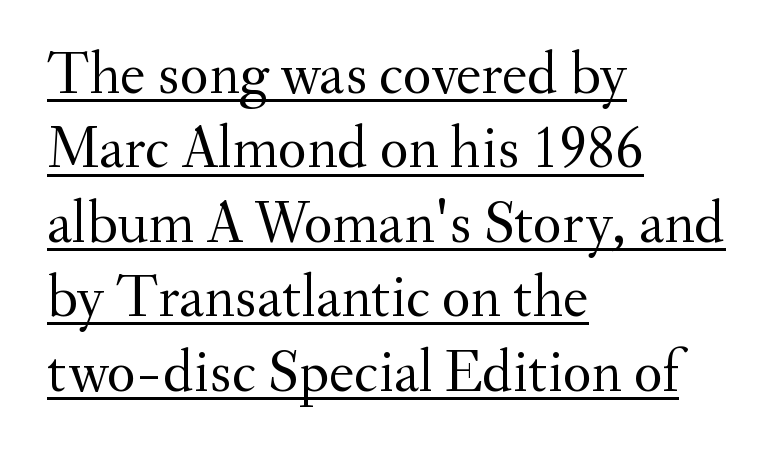
Q: Is the text bold? A: No.
Q: Is the text italic (slanted)? A: No, it is upright.
Q: Is the typeface a serif or a sans-serif typeface? A: Serif.
Q: Is the text underlined? A: Yes.
Q: How is the paragraph aligned? A: Left-aligned.
Q: Is the spacing between letters normal or unusually wide? A: Normal.
Q: Width (condensed, normal, or wide)? A: Normal.
Q: Stroke contrast? A: Medium.
Q: x-height? A: Small.
Q: Monospaced? A: No.
